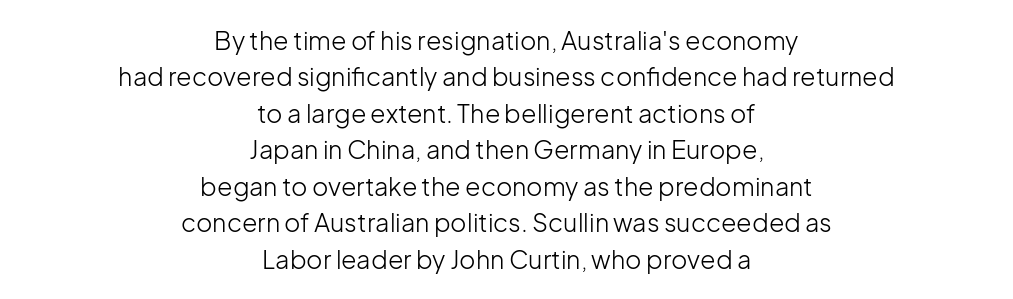
{"italic": "no", "bold": "no", "underline": "no", "align": "center", "line_spacing": "normal", "line_spacing_ratio": 1.46, "letter_spacing": "normal", "letter_spacing_em": 0.0, "glyph_px": 25}
